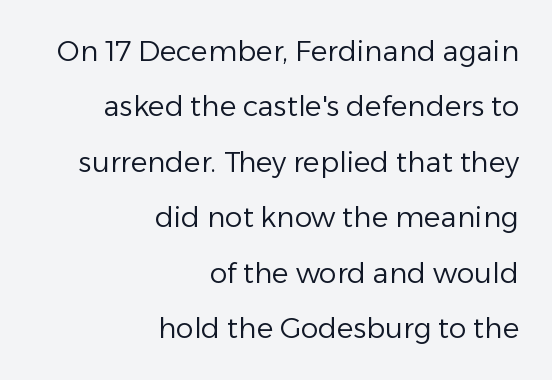
This rendering uses right alignment, leaving the left contour irregular. Unlike a traditional serif, this face leaves its strokes unadorned. The font's upright variant was chosen for this text. No extra tracking has been applied to these lines. Character widths vary here, with narrow letters taking less room than wide ones. The letterforms sit at book weight or below.
